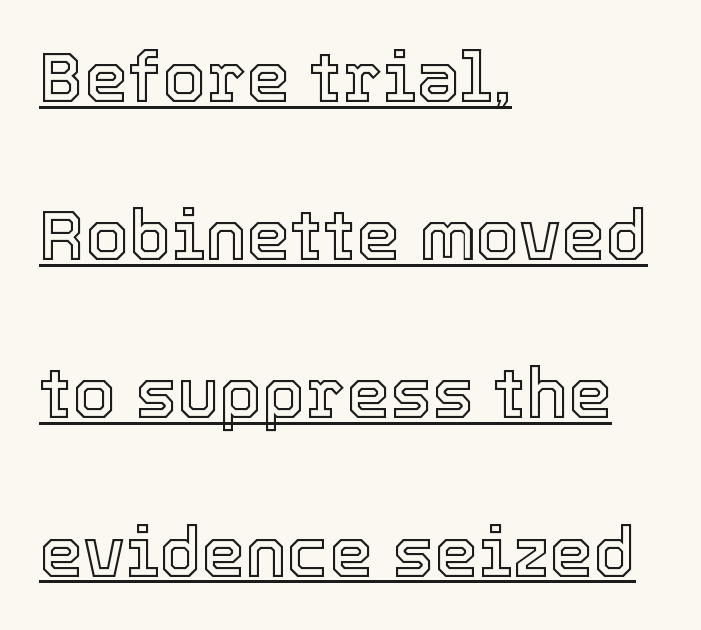
Q: Is the text italic (slanted)? A: No, it is upright.
Q: Is the text underlined? A: Yes.
Q: How is the paragraph aligned? A: Left-aligned.
Q: Is the spacing between letters normal or unusually wide? A: Normal.
Q: Is the spacing between lines tight, normal or loose? A: Loose.
Q: Width (condensed, normal, or wide)? A: Normal.
Q: x-height? A: Medium.
Q: Monospaced? A: No.
